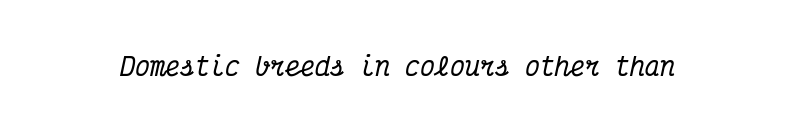
Q: Is the text italic (slanted)? A: Yes, it leans right by about 12 degrees.
Q: Is the text underlined? A: No.
Q: Is the spacing between letters normal or unusually wide? A: Normal.
